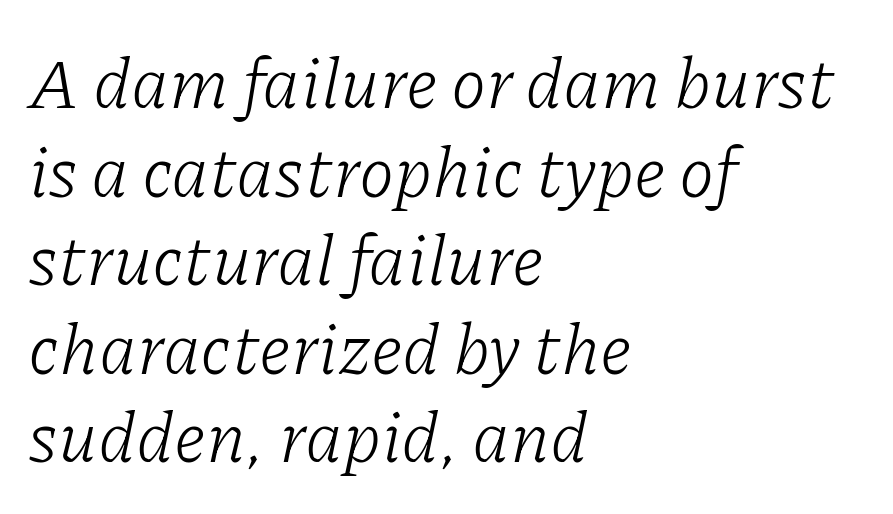
{"serif": "yes", "italic": "yes", "lean": "right", "slant_degrees": 11, "bold": "no", "weight": "light", "width": "normal", "stroke_contrast": "low", "x_height": "medium", "monospaced": "no", "underline": "no", "align": "left", "line_spacing_ratio": 1.23, "letter_spacing": "normal", "letter_spacing_em": 0.0, "glyph_px": 72}
